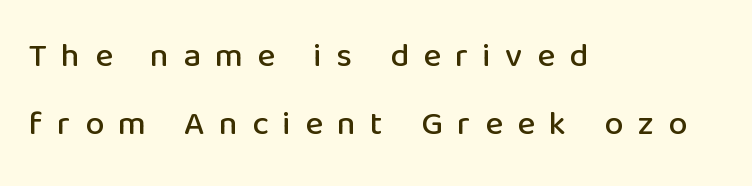
The ragged edge is on the right, which tells us the setting is flush left. Every character sits straight up, as roman type does. The space beneath each line is pristine and unruled. Note: no serifs on the glyphs.
